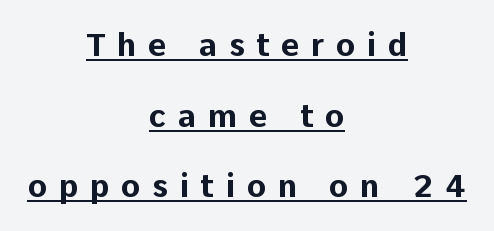
Typeset on center — no edge is straight. Think of a printed novel: that variable character pitch is what you see here. Spacing between characters has been opened up far beyond the box default. The passage shown is typeset with a sans-serif family. Glance below the letters and you will spot a drawn line. Posture: upright roman.
